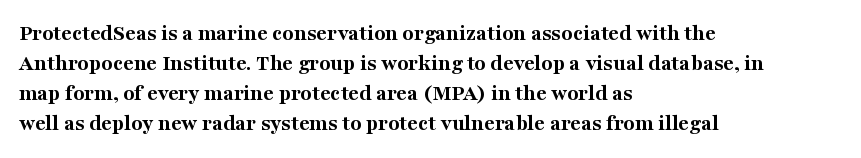
{"italic": "no", "bold": "yes", "underline": "no", "align": "left", "line_spacing": "normal", "line_spacing_ratio": 1.31, "letter_spacing": "normal", "letter_spacing_em": 0.0, "glyph_px": 23}
